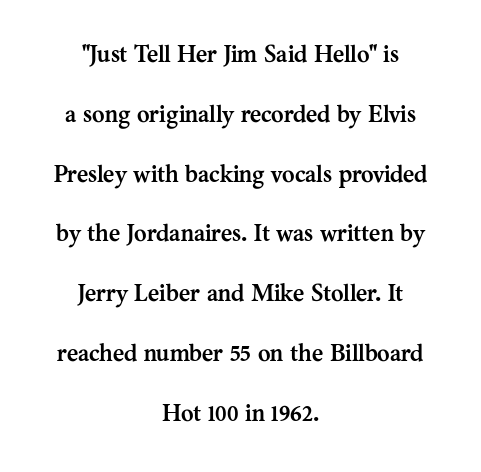
Q: Is the text bold? A: Yes.
Q: Is the text italic (slanted)? A: No, it is upright.
Q: Is the text underlined? A: No.
Q: How is the paragraph aligned? A: Centered.
Q: Is the spacing between letters normal or unusually wide? A: Normal.
Q: Is the spacing between lines tight, normal or loose? A: Loose.
